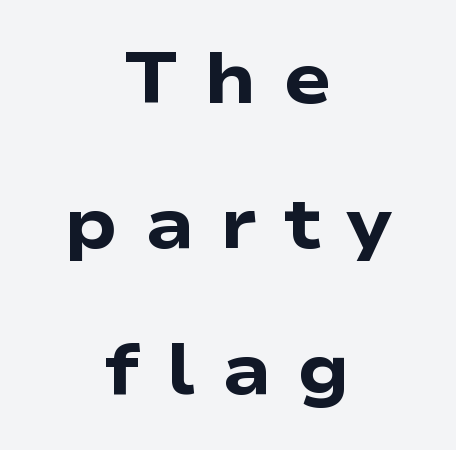
{"serif": "no", "italic": "no", "bold": "yes", "weight": "heavy", "width": "wide", "stroke_contrast": "low", "x_height": "medium", "monospaced": "no", "underline": "no", "align": "center", "line_spacing": "loose", "line_spacing_ratio": 2.02, "letter_spacing": "wide", "letter_spacing_em": 0.36, "glyph_px": 72}
